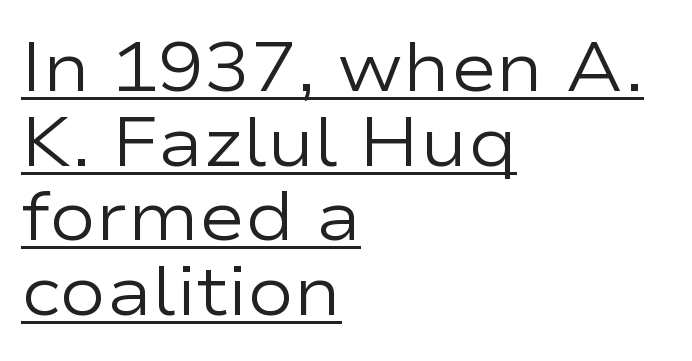
The ragged edge is on the right, which tells us the setting is flush left. Honestly, the letter spacing is just normal — you wouldn't notice it. The weight tops out at a normal text grade. Here the designer chose a conventional face with non-uniform glyph widths. Each new line begins almost immediately beneath the previous one.
